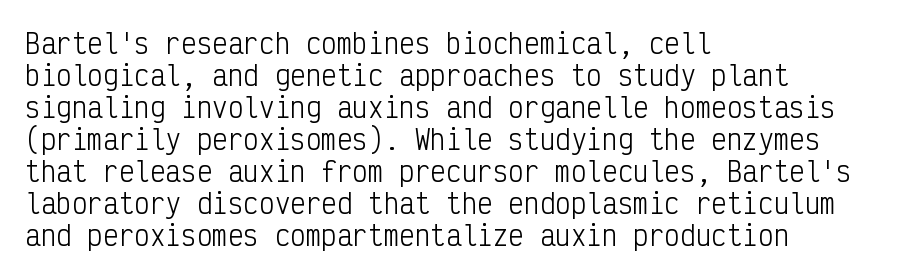
The image shows 26 px text type, upright; set left-aligned, line spacing 1.23x, normal letter spacing, not underlined.
